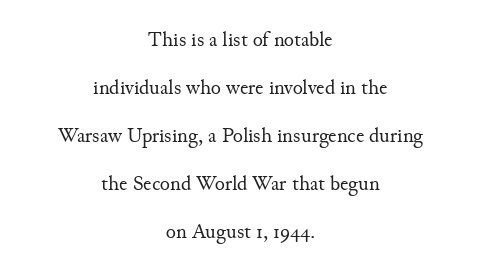
The image shows 21 px text type, upright; set centered, loose line spacing (2.29x), normal letter spacing, not underlined.
